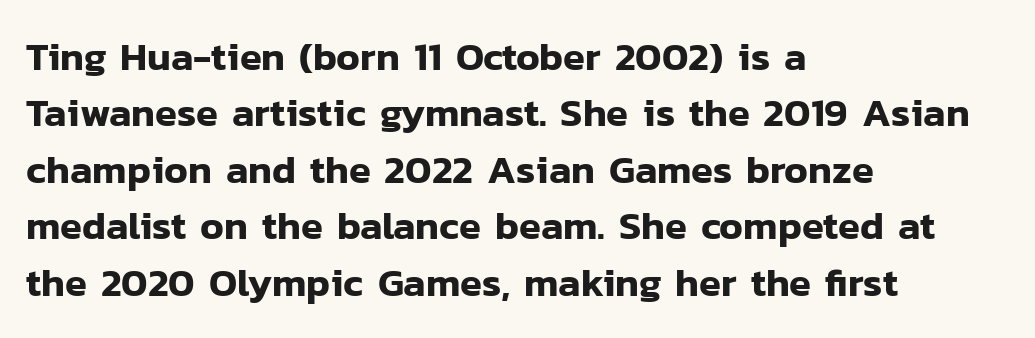
The zone under the glyphs is completely vacant. Baseline-to-baseline distance is the conventional proportion of letter height. A student would call this left alignment; a typographer would say flush left, rag right. Classification — sans serif. No italicization has been applied; the sample stays upright.
